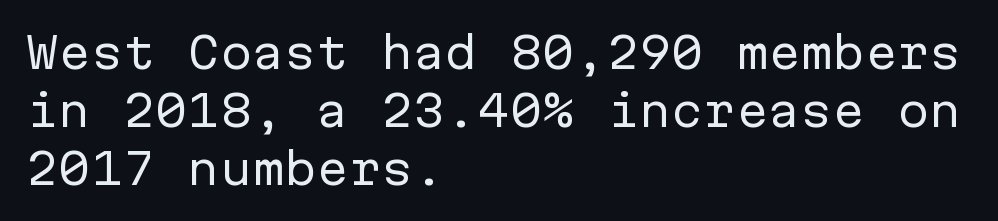
{"serif": "no", "italic": "no", "bold": "no", "weight": "regular", "width": "normal", "stroke_contrast": "low", "x_height": "medium", "monospaced": "yes", "underline": "no", "align": "left", "line_spacing": "normal", "line_spacing_ratio": 1.35, "letter_spacing": "normal", "letter_spacing_em": 0.0, "glyph_px": 43}
